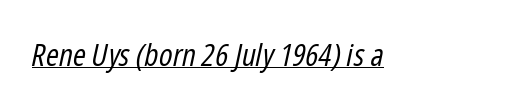
The image shows 31 px regular-weight, condensed type, italic (leaning right); set normal letter spacing, underlined; low stroke contrast and a medium x-height.
